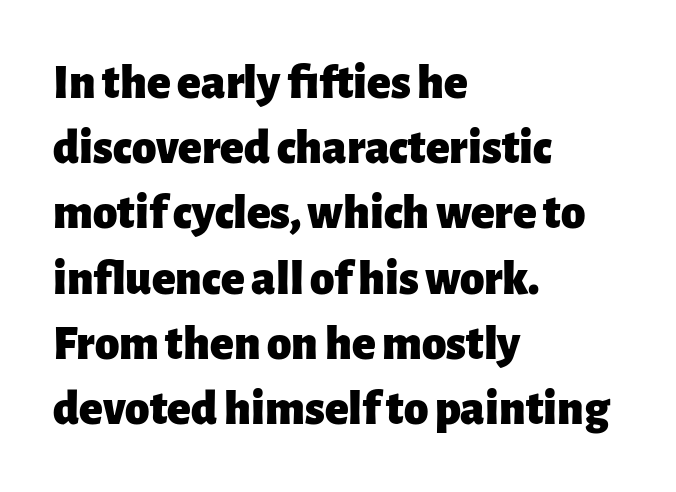
{"serif": "no", "italic": "no", "bold": "yes", "weight": "heavy", "width": "normal", "stroke_contrast": "low", "x_height": "medium", "monospaced": "no", "underline": "no", "align": "left", "line_spacing": "normal", "line_spacing_ratio": 1.33, "letter_spacing": "normal", "letter_spacing_em": 0.0, "glyph_px": 49}
